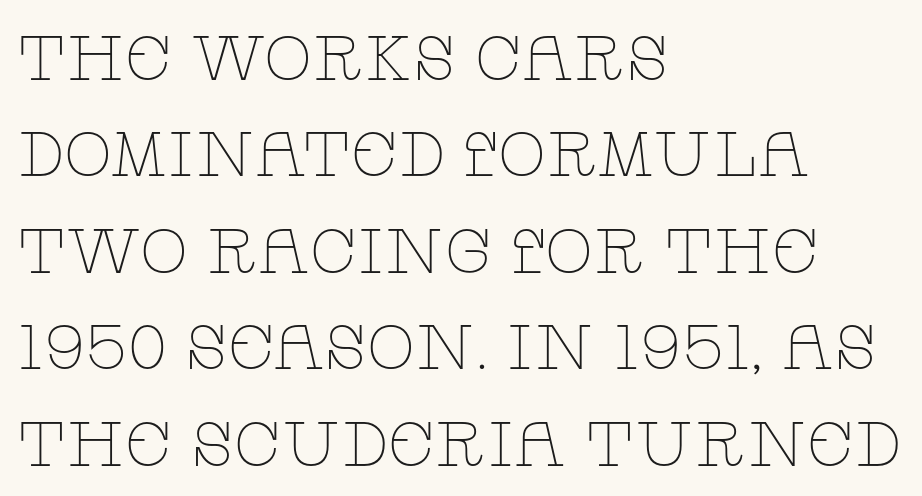
{"serif": "yes", "italic": "no", "bold": "no", "weight": "thin", "width": "wide", "stroke_contrast": "low", "x_height": "large", "monospaced": "no", "underline": "no", "align": "left", "line_spacing": "normal", "line_spacing_ratio": 1.53, "letter_spacing": "normal", "letter_spacing_em": 0.0, "glyph_px": 63}
